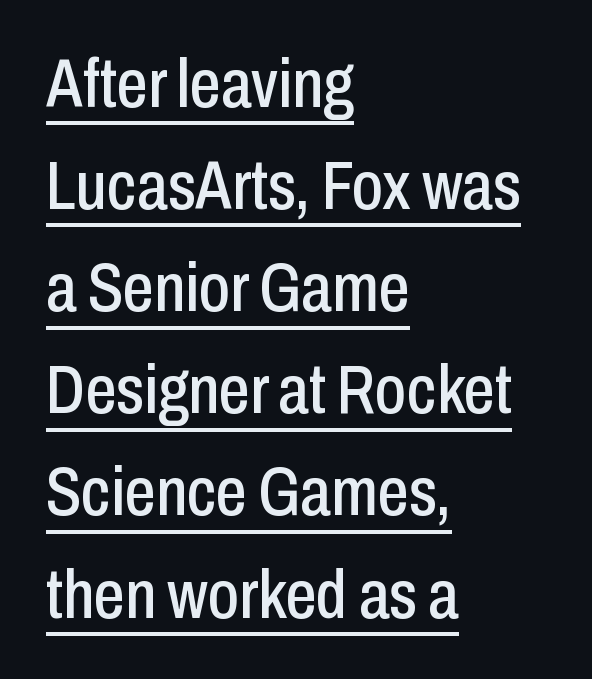
Q: Is the text italic (slanted)? A: No, it is upright.
Q: Is the typeface a serif or a sans-serif typeface? A: Sans-serif.
Q: Is the text underlined? A: Yes.
Q: How is the paragraph aligned? A: Left-aligned.
Q: Is the spacing between letters normal or unusually wide? A: Normal.
Q: Is the spacing between lines tight, normal or loose? A: Normal.
Q: Width (condensed, normal, or wide)? A: Condensed.
Q: Stroke contrast? A: Low.
Q: x-height? A: Medium.
Q: Monospaced? A: No.
